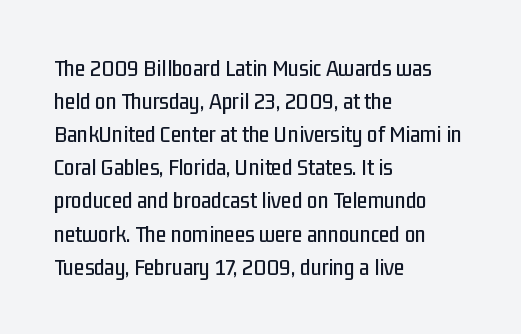
The lines are quadded left. Does extra space separate the letters? No, they use regular spacing. Tall strokes in this sample are plumb rather than angled. Notice how descenders clear the ascenders below comfortably — that's standard leading. This rendering features lettering with no underline.
